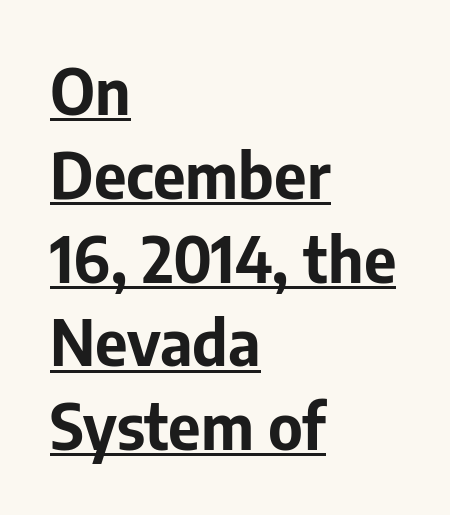
{"serif": "no", "italic": "no", "bold": "yes", "weight": "bold", "width": "normal", "stroke_contrast": "low", "x_height": "medium", "monospaced": "no", "underline": "yes", "align": "left", "line_spacing": "normal", "line_spacing_ratio": 1.33, "letter_spacing": "normal", "letter_spacing_em": 0.0, "glyph_px": 63}
